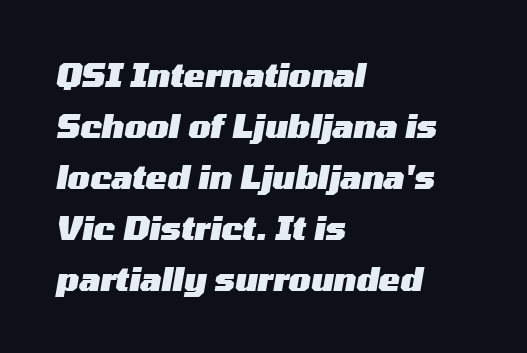
The horizontal fit of the characters is conventional and even. Anything drawn beneath the words? Only blank space. Each new line begins a customary step beneath the previous one. Each letter keeps its own natural width here, so spacing adapts to shape. Its strokes are broad and dark, the hallmark of bold type.
